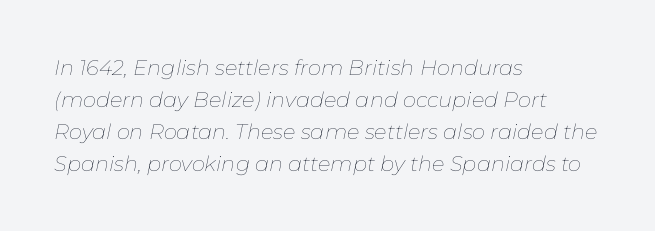
Counters stay open thanks to moderate or lighter strokes. Caption: multi-line text, flush left, ragged right. Rendered with sloped, italic letterforms. Letter spacing: default. Vertical spacing — default. Clear beneath every line of the passage.
